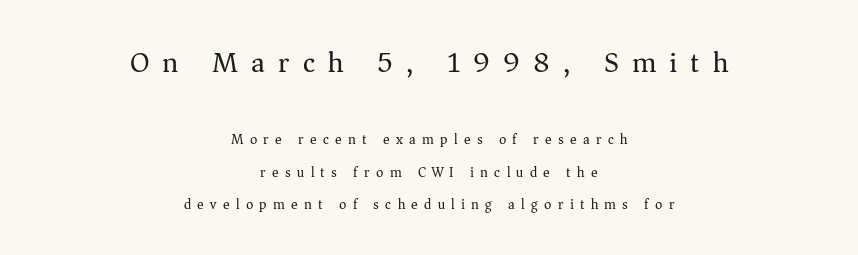
Q: Is the text bold? A: No.
Q: Is the text italic (slanted)? A: No, it is upright.
Q: Is the typeface a serif or a sans-serif typeface? A: Serif.
Q: Is the text underlined? A: No.
Q: How is the paragraph aligned? A: Centered.
Q: Is the spacing between letters normal or unusually wide? A: Unusually wide.
Q: Is the spacing between lines tight, normal or loose? A: Loose.
Q: Which block of text is set in a larger size, the first (top) or the second (bottom)? A: The first (top) one.
Q: Width (condensed, normal, or wide)? A: Normal.
Q: Stroke contrast? A: Medium.
Q: x-height? A: Medium.
Q: Monospaced? A: No.
